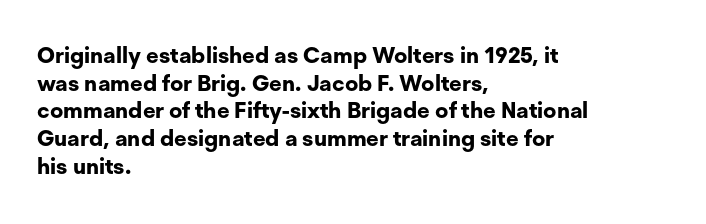
Q: Is the text bold? A: Yes.
Q: Is the text italic (slanted)? A: No, it is upright.
Q: Is the text underlined? A: No.
Q: How is the paragraph aligned? A: Left-aligned.
Q: Is the spacing between letters normal or unusually wide? A: Normal.
Q: Is the spacing between lines tight, normal or loose? A: Normal.
